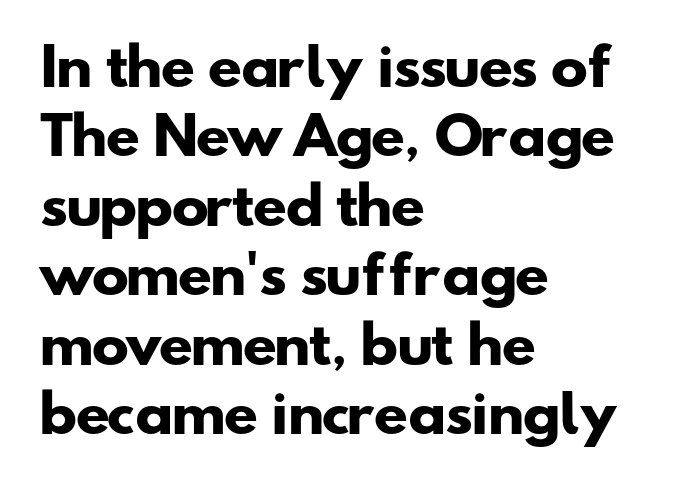
The image shows 50 px heavy, wide sans-serif type; set left-aligned, normal line spacing (1.39x), normal letter spacing, not underlined; low stroke contrast and a small x-height.
